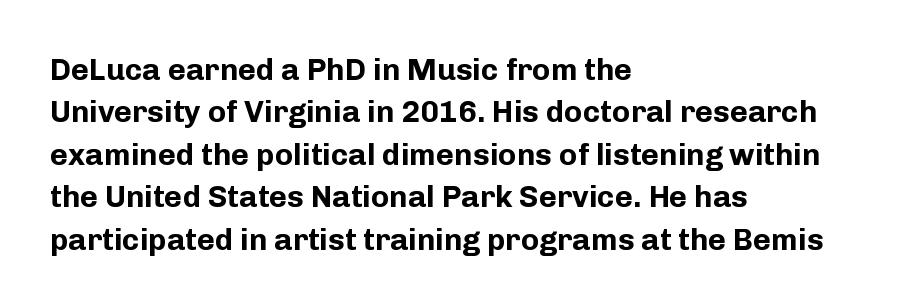
The setting favours the left margin, as ordinary paragraphs usually do. Reading down the column, the eye jumps a familiar distance to each next line. Each letter keeps its own natural width here, so spacing adapts to shape. The lettering stays uniformly vertical, giving the passage a roman look.
